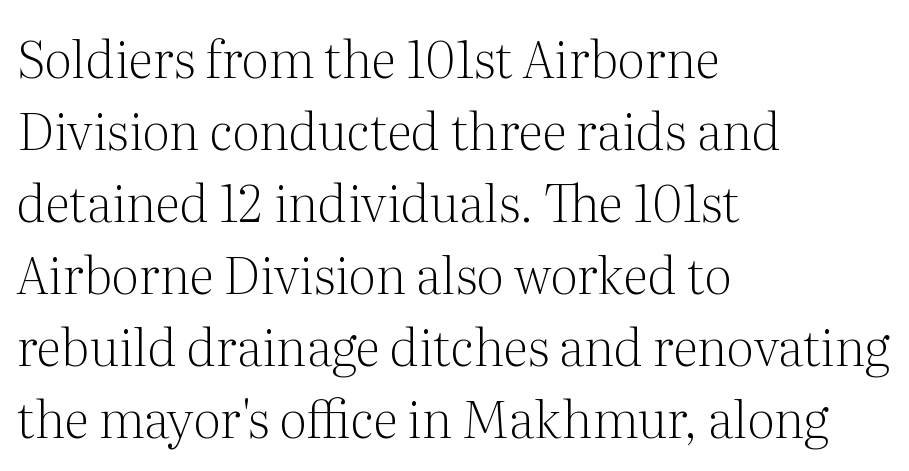
Q: Is the text bold? A: No.
Q: Is the text italic (slanted)? A: No, it is upright.
Q: Is the typeface a serif or a sans-serif typeface? A: Serif.
Q: Is the text underlined? A: No.
Q: How is the paragraph aligned? A: Left-aligned.
Q: Is the spacing between letters normal or unusually wide? A: Normal.
Q: Is the spacing between lines tight, normal or loose? A: Normal.
Q: Width (condensed, normal, or wide)? A: Normal.
Q: Stroke contrast? A: Medium.
Q: x-height? A: Medium.
Q: Monospaced? A: No.
